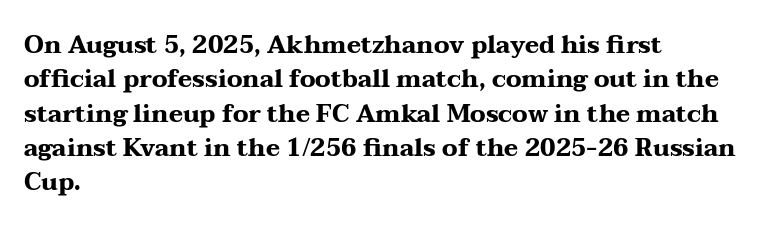
{"italic": "no", "bold": "yes", "underline": "no", "align": "left", "line_spacing": "normal", "line_spacing_ratio": 1.43, "letter_spacing": "normal", "letter_spacing_em": 0.0, "glyph_px": 24}
